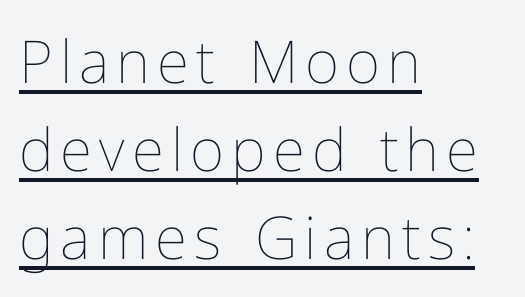
Each line of the rendering has a horizontal stroke beneath the glyphs. Summary of weight: not heavy and not bold. Regular leading. Layout note: lines flush left. A roman cut, with each character standing at attention.
